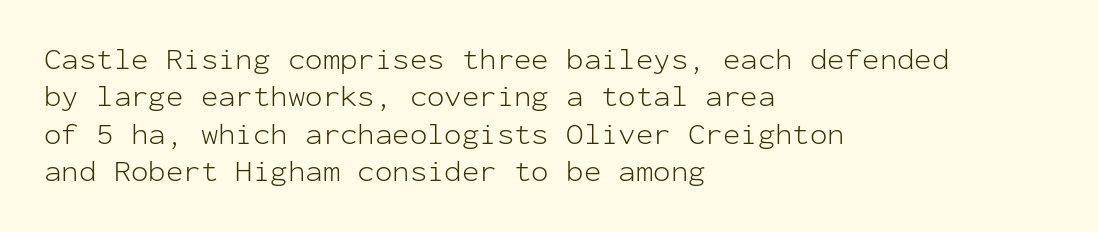
Q: Is the text bold? A: No.
Q: Is the text italic (slanted)? A: No, it is upright.
Q: Is the typeface a serif or a sans-serif typeface? A: Sans-serif.
Q: Is the text underlined? A: No.
Q: How is the paragraph aligned? A: Left-aligned.
Q: Is the spacing between letters normal or unusually wide? A: Normal.
Q: Is the spacing between lines tight, normal or loose? A: Normal.
Q: Width (condensed, normal, or wide)? A: Normal.
Q: Stroke contrast? A: Low.
Q: x-height? A: Medium.
Q: Monospaced? A: Yes.
